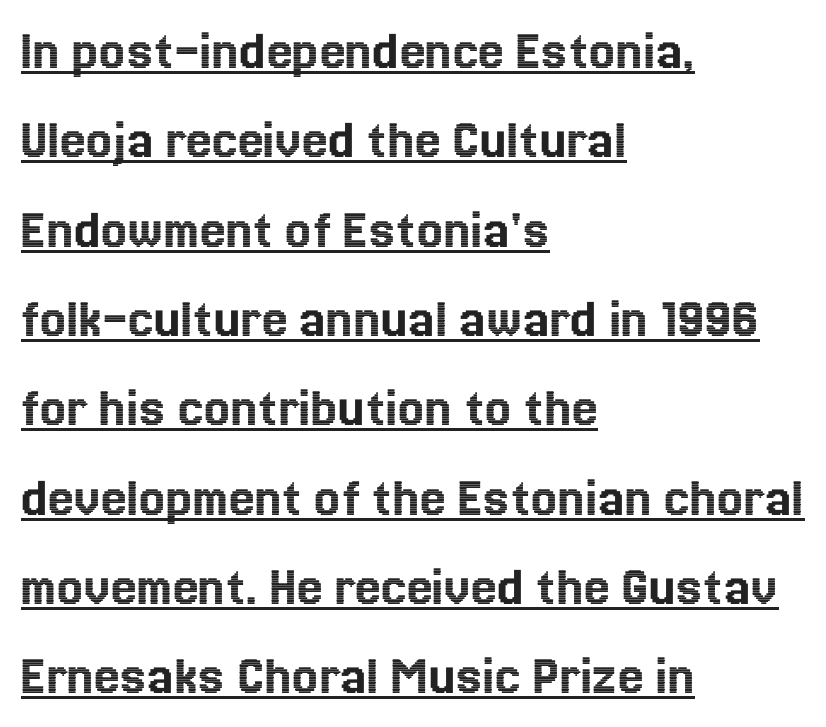
{"italic": "no", "width": "normal", "x_height": "medium", "monospaced": "no", "underline": "yes", "align": "left", "line_spacing": "normal", "line_spacing_ratio": 1.54, "letter_spacing": "normal", "letter_spacing_em": 0.0, "glyph_px": 58}
